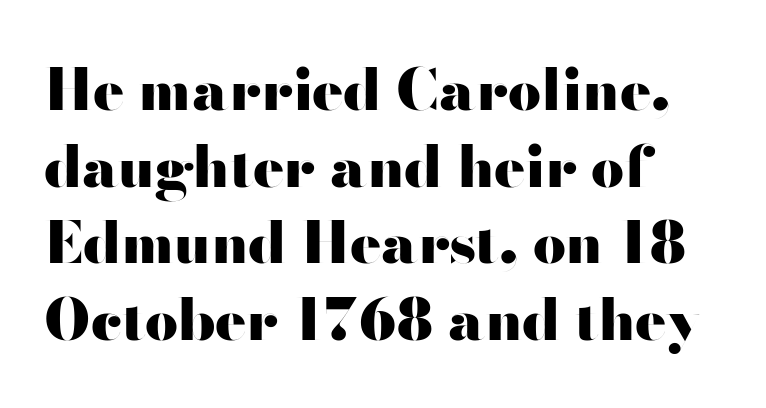
The image shows 58 px heavy, wide type, upright; set left-aligned, normal line spacing (1.32x), normal letter spacing, not underlined; high stroke contrast and a small x-height.
